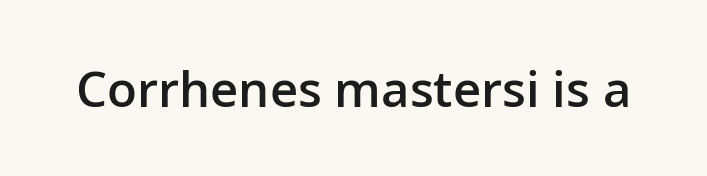
The image shows 49 px semibold sans-serif type, upright; set normal letter spacing, not underlined; low stroke contrast and a medium x-height.
